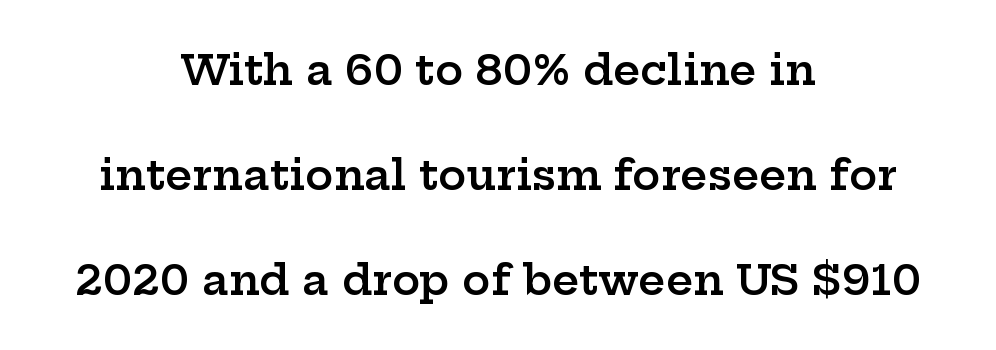
{"serif": "yes", "italic": "no", "bold": "semi", "weight": "semibold", "width": "wide", "stroke_contrast": "low", "x_height": "medium", "monospaced": "no", "underline": "no", "align": "center", "line_spacing": "loose", "line_spacing_ratio": 2.5, "letter_spacing": "normal", "letter_spacing_em": 0.0, "glyph_px": 42}
